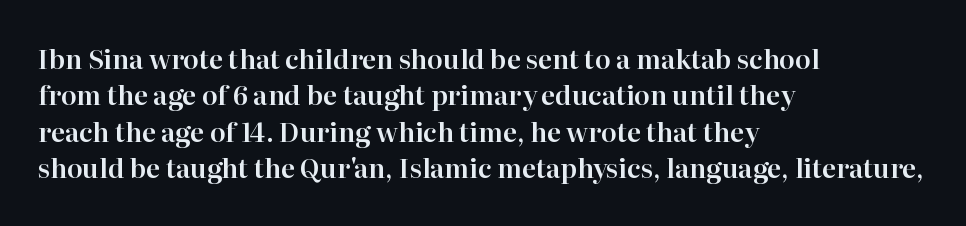
The image shows 26 px text type, upright; set left-aligned, normal line spacing (1.4x), normal letter spacing, not underlined.
